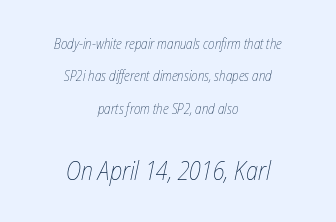
The image shows 26 px text type, italic (leaning right); set centered, loose line spacing (2.31x), normal letter spacing, not underlined; the second (bottom) block is 1.86x larger.
